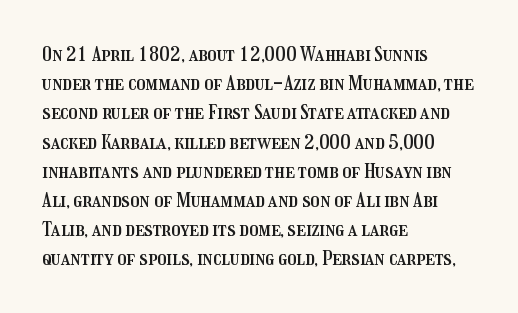
A bare baseline throughout the passage. Tracking value appears to be zero — textbook default spacing. The lettering holds an erect, upright posture throughout. The lines in this sample share a left origin and differ only in where they stop.
